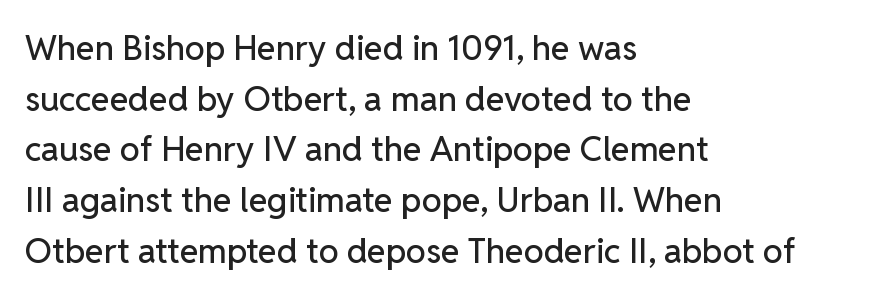
The image shows 34 px sans-serif type, upright; set left-aligned, normal line spacing (1.49x), normal letter spacing, not underlined; low stroke contrast and a medium x-height.
